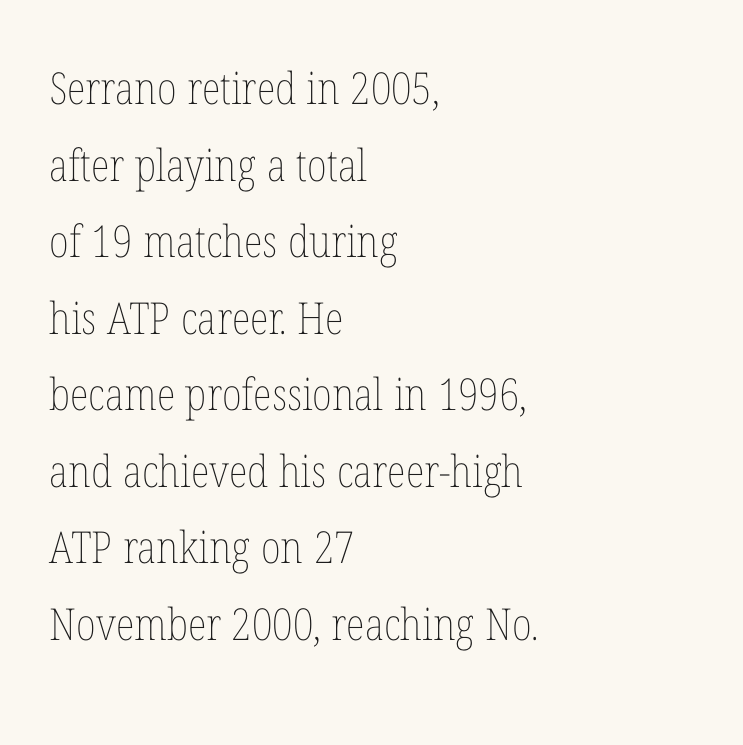
Check the space under the baseline: it is left empty. Tall strokes in this sample are plumb rather than angled. The letters advance in unequal steps, a hallmark of proportional type. The typesetting does not lean heavy: it is not bold. The type is set solid horizontally, with unmodified tracking.
